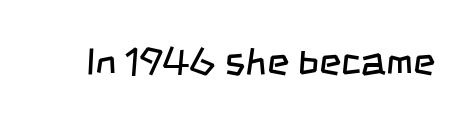
Q: Is the text bold? A: No.
Q: Is the typeface a serif or a sans-serif typeface? A: Sans-serif.
Q: Is the text underlined? A: No.
Q: Is the spacing between letters normal or unusually wide? A: Normal.
Q: Width (condensed, normal, or wide)? A: Condensed.
Q: Stroke contrast? A: Low.
Q: x-height? A: Large.
Q: Monospaced? A: No.
